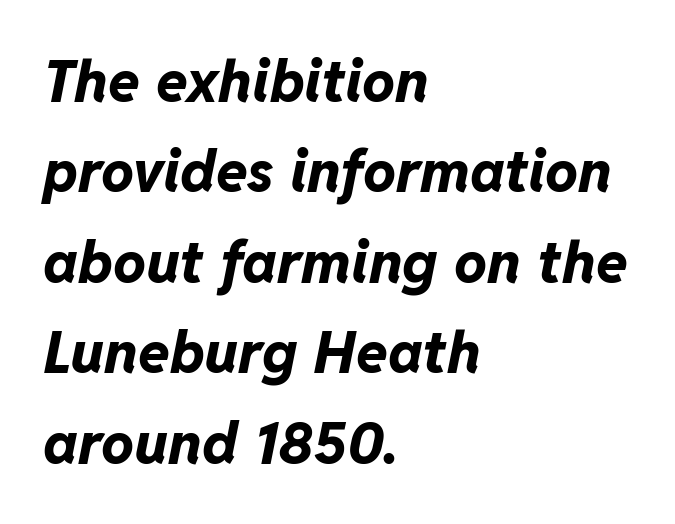
Nobody drew a line under any word here. If you measured baseline to baseline, you'd find a middling distance. The lines are quadded left. The whole block is typeset with a tilt.
